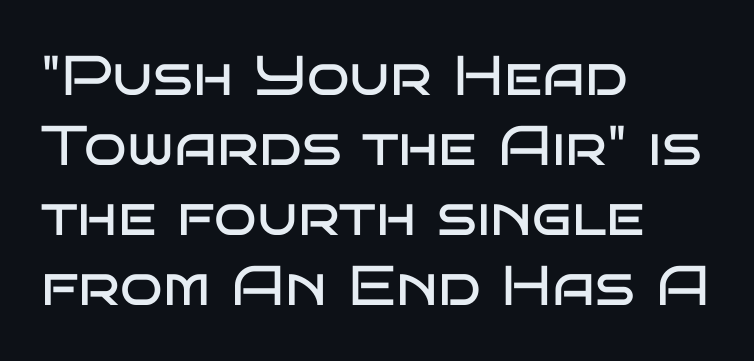
Inter-character spacing is left at the font's built-in metrics. The area under the type is left untouched. You can tell from the bare stems that sans-serif type was used. Nothing heavy about these letters — not bold at all. This rendering uses left alignment, leaving the right contour irregular.
